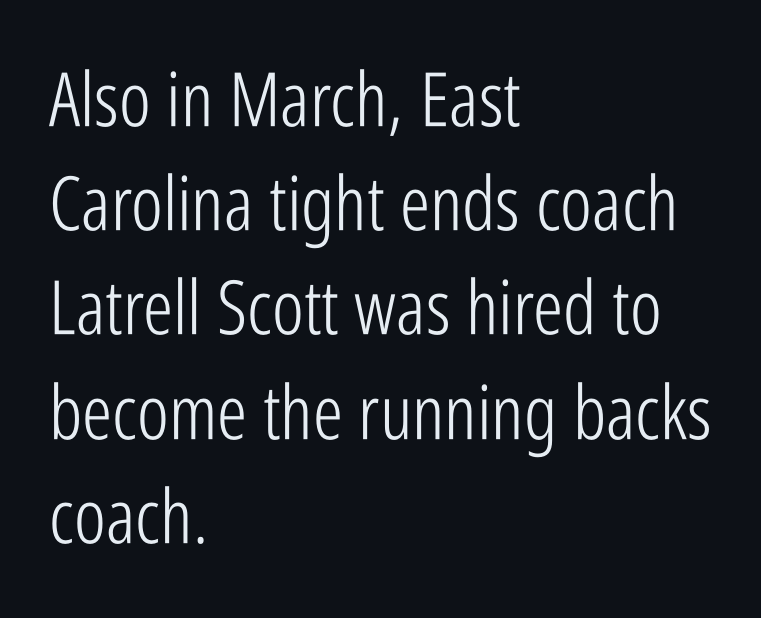
The image shows 75 px light, condensed sans-serif type, upright; set left-aligned, normal line spacing (1.39x), normal letter spacing, not underlined; low stroke contrast and a medium x-height.
